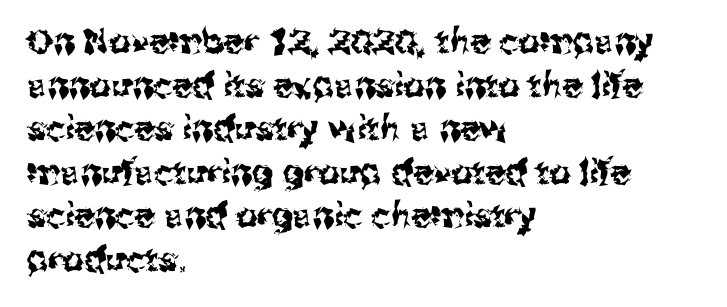
{"serif": "no", "italic": "no", "width": "normal", "stroke_contrast": "medium", "x_height": "medium", "monospaced": "no", "underline": "no", "align": "left", "line_spacing": "normal", "line_spacing_ratio": 1.28, "letter_spacing": "normal", "letter_spacing_em": 0.0, "glyph_px": 34}
